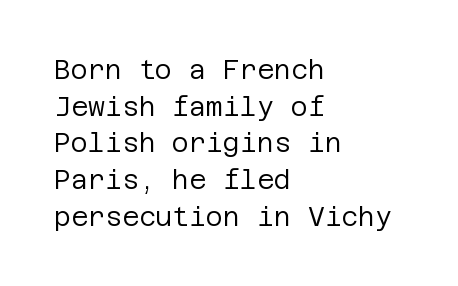
In CSS terms this would be text-align: left. The words here are not underlined. The font is comparable to plain body text, perhaps lighter. Every character sits straight up, as roman type does. The vertical gap from one line to the next is medium. Compared with typical body copy, the letter spacing here is the same.
